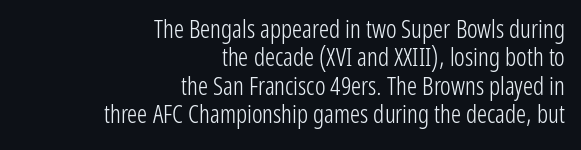
Students, note that the glyphs here touch the page at normal intervals. Clear beneath every line of the passage. Typeset ragged left — the right edge is the straight one. No chunkiness to these letters — they're not bold. The passage shown stacks its lines with hardly any gap. Does the lettering tilt? It doesn't — this is upright.
